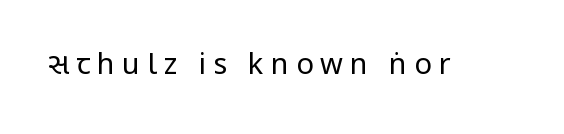
Is this a fixed-width face? No — the glyphs have proportional, varying widths. Posture: vertical. This reads as an unemphasized weight, regular at the heaviest. Anything drawn beneath the words? Only blank space.
